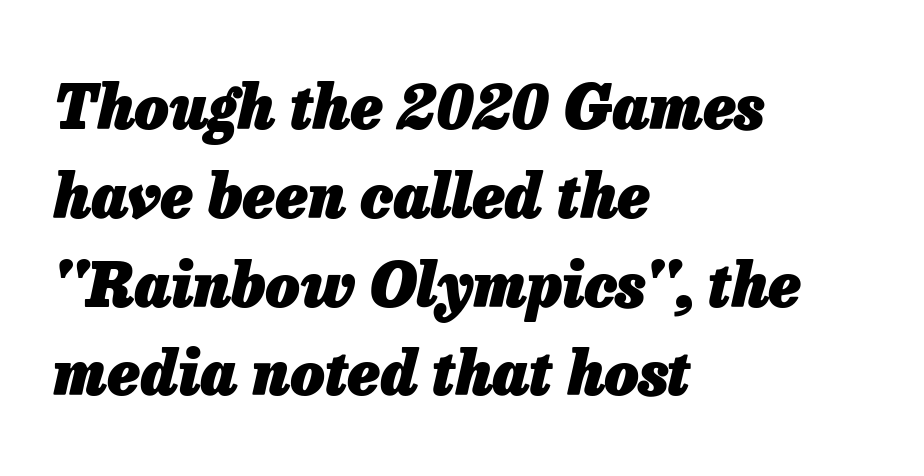
The image shows 60 px heavy type, italic (leaning right); set left-aligned, normal line spacing (1.48x), normal letter spacing, not underlined; low stroke contrast and a medium x-height.
